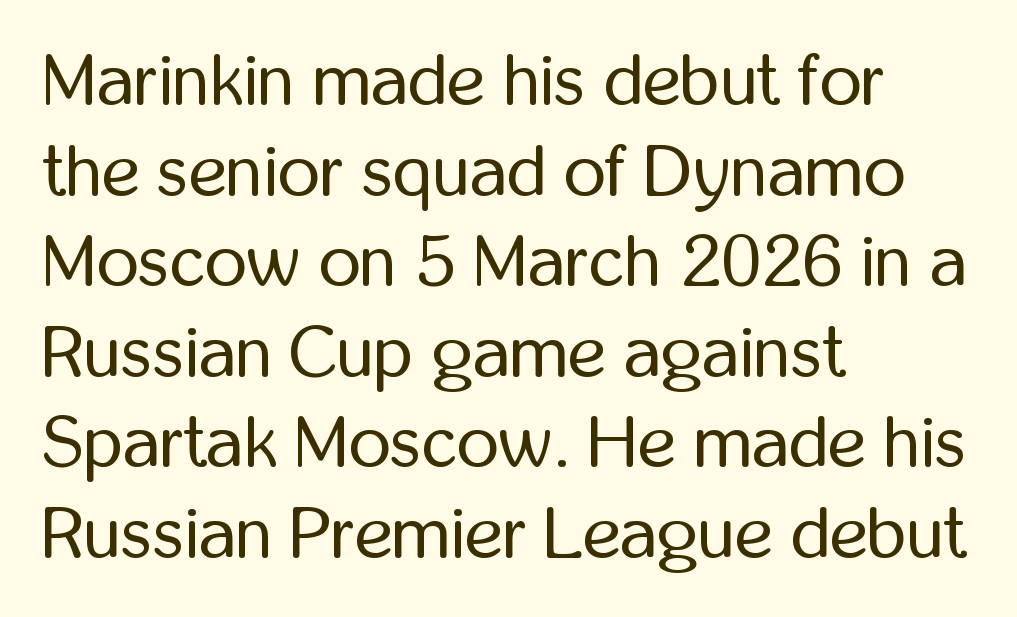
Q: Is the text bold? A: No.
Q: Is the text italic (slanted)? A: No, it is upright.
Q: Is the typeface a serif or a sans-serif typeface? A: Sans-serif.
Q: Is the text underlined? A: No.
Q: How is the paragraph aligned? A: Left-aligned.
Q: Is the spacing between letters normal or unusually wide? A: Normal.
Q: Width (condensed, normal, or wide)? A: Condensed.
Q: Stroke contrast? A: Low.
Q: x-height? A: Medium.
Q: Monospaced? A: No.
